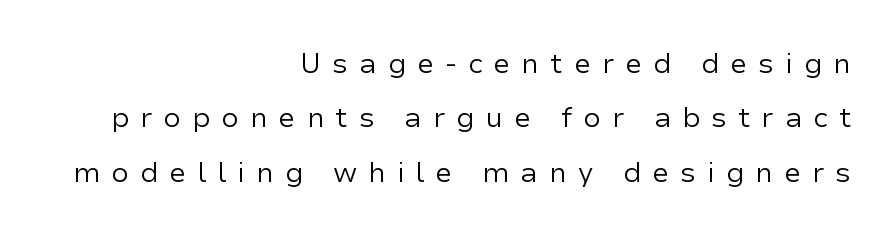
The image shows 28 px regular-weight sans-serif type, upright; set right-aligned, loose line spacing (1.94x), unusually wide letter spacing (+0.39 em), not underlined; low stroke contrast and a medium x-height.
